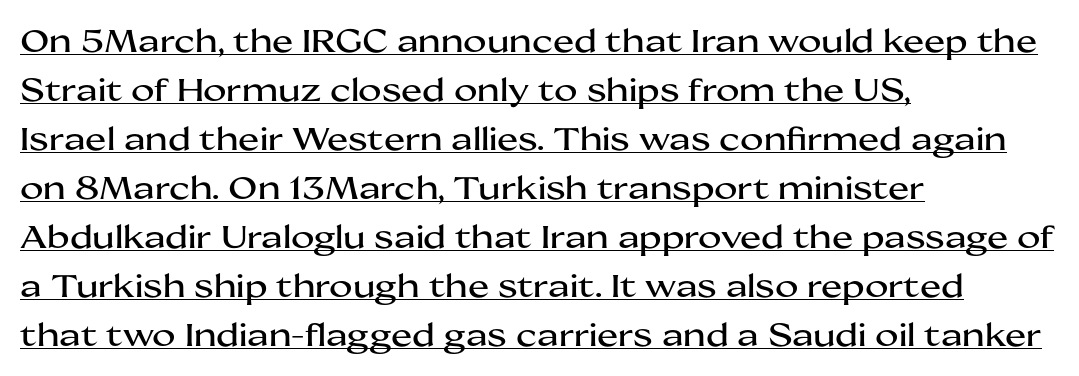
Q: Is the text italic (slanted)? A: No, it is upright.
Q: Is the text underlined? A: Yes.
Q: How is the paragraph aligned? A: Left-aligned.
Q: Is the spacing between letters normal or unusually wide? A: Normal.
Q: Is the spacing between lines tight, normal or loose? A: Normal.
Q: Width (condensed, normal, or wide)? A: Wide.
Q: Stroke contrast? A: Medium.
Q: x-height? A: Medium.
Q: Monospaced? A: No.
